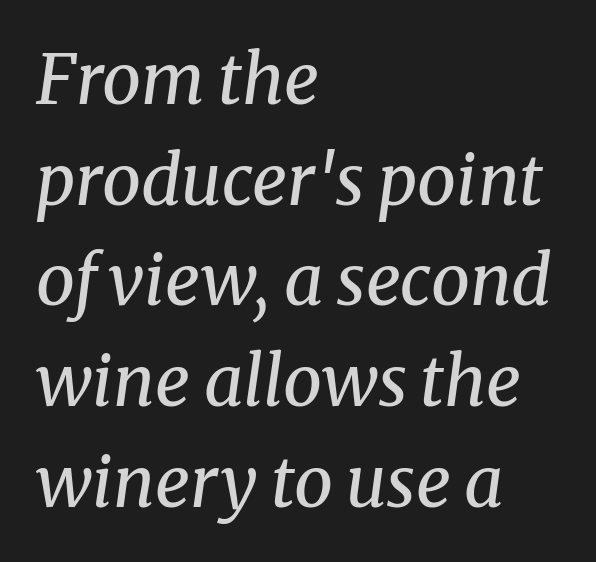
Q: Is the text bold? A: No.
Q: Is the text italic (slanted)? A: Yes, it leans right by about 8 degrees.
Q: Is the typeface a serif or a sans-serif typeface? A: Serif.
Q: Is the text underlined? A: No.
Q: How is the paragraph aligned? A: Left-aligned.
Q: Is the spacing between letters normal or unusually wide? A: Normal.
Q: Is the spacing between lines tight, normal or loose? A: Normal.
Q: Width (condensed, normal, or wide)? A: Normal.
Q: Stroke contrast? A: Medium.
Q: x-height? A: Medium.
Q: Monospaced? A: No.
